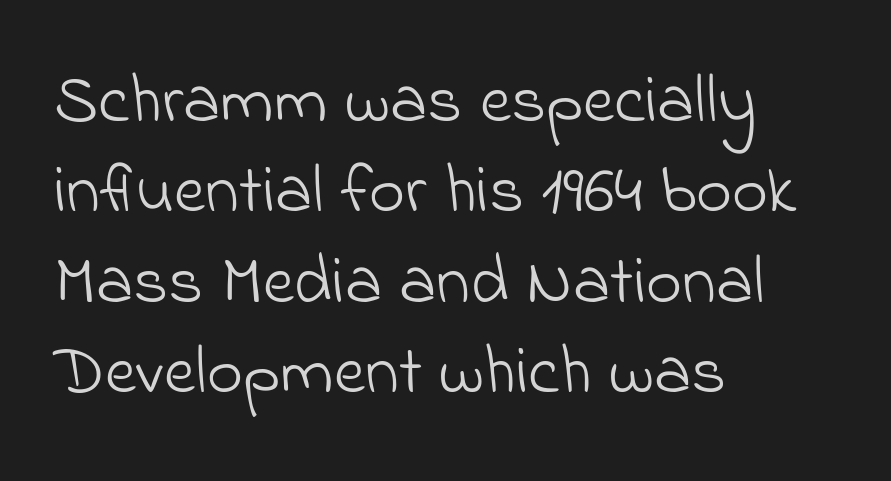
The image shows 69 px light sans-serif type; set left-aligned, normal line spacing (1.31x), normal letter spacing, not underlined; low stroke contrast and a small x-height.
